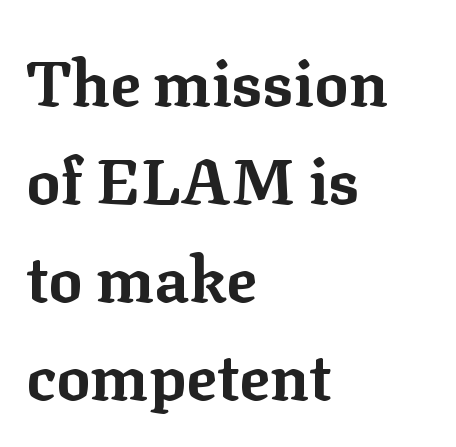
The image shows 64 px bold serif type, upright; set left-aligned, normal line spacing (1.53x), normal letter spacing, not underlined; low stroke contrast and a medium x-height.
